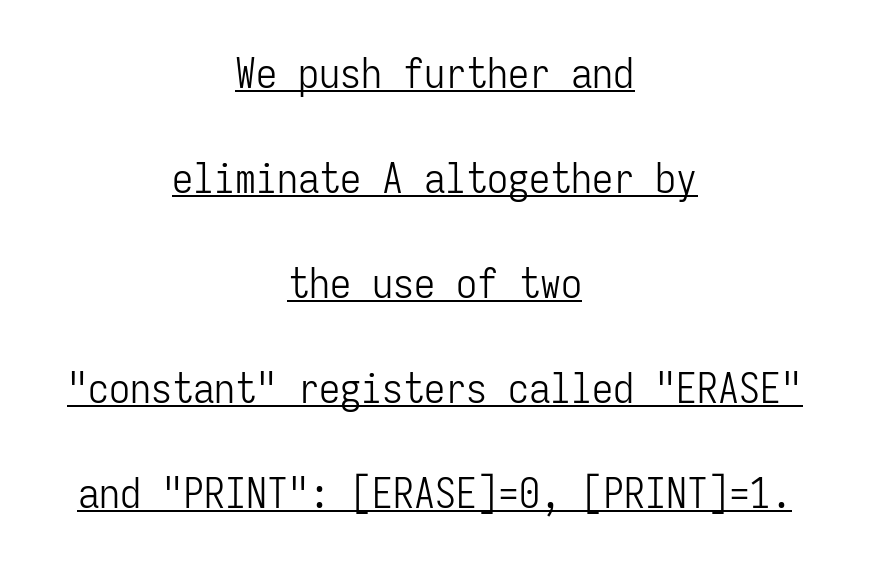
The image shows 42 px light, condensed sans-serif type, upright, monospaced; set centered, loose line spacing (2.5x), normal letter spacing, underlined; low stroke contrast and a medium x-height.
